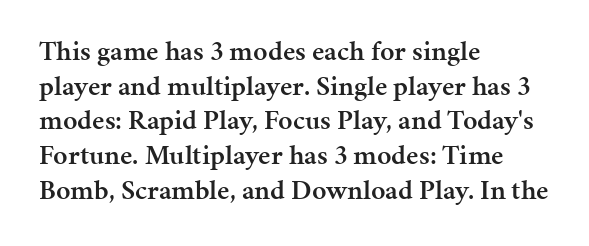
The type sits square on the baseline with zero lean. Check where the strokes stop: tiny serifs finish them off. Here the designer chose a conventional face with non-uniform glyph widths. The typesetter chose a ragged-right arrangement here. Beneath every word, the page is bare.
